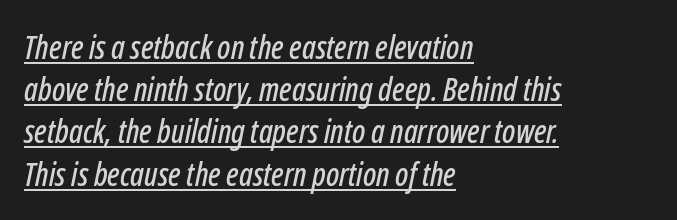
{"italic": "yes", "lean": "right", "slant_degrees": 12, "width": "condensed", "stroke_contrast": "low", "x_height": "medium", "monospaced": "no", "underline": "yes", "align": "left", "line_spacing": "normal", "line_spacing_ratio": 1.32, "letter_spacing": "normal", "letter_spacing_em": 0.0, "glyph_px": 32}
